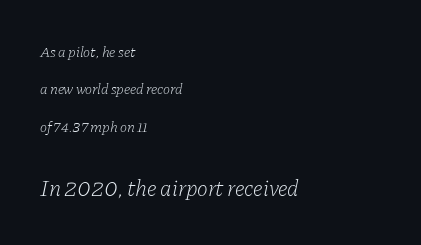
Q: Is the text bold? A: No.
Q: Is the text italic (slanted)? A: Yes, it leans right by about 11 degrees.
Q: Is the text underlined? A: No.
Q: How is the paragraph aligned? A: Left-aligned.
Q: Is the spacing between letters normal or unusually wide? A: Normal.
Q: Is the spacing between lines tight, normal or loose? A: Loose.
Q: Which block of text is set in a larger size, the first (top) or the second (bottom)? A: The second (bottom) one.
